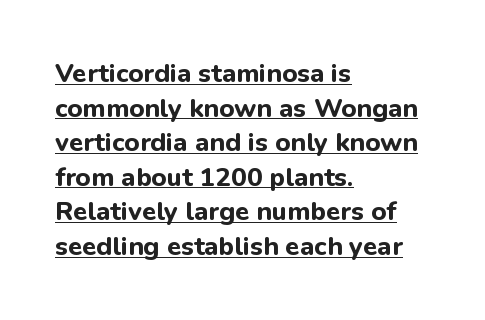
{"italic": "no", "bold": "yes", "underline": "yes", "align": "left", "line_spacing": "normal", "line_spacing_ratio": 1.33, "letter_spacing": "normal", "letter_spacing_em": 0.0, "glyph_px": 26}
